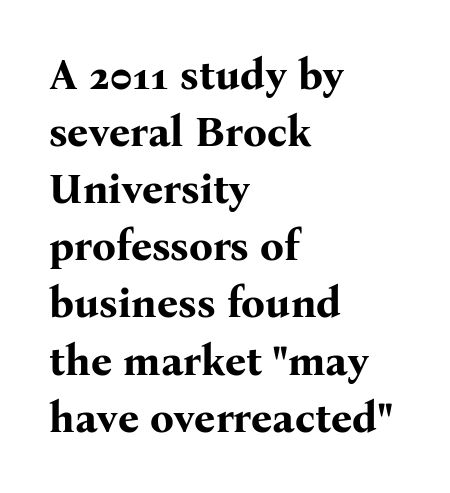
Descenders are the only things crossing below the line. It's the straight-up-and-down kind of type. Normally led — the rows are evenly, conventionally spaced. The face used here has the dense, thick strokes of a bold. These lines are composed in type with serifs. The ragged edge is on the right, which tells us the setting is flush left.
